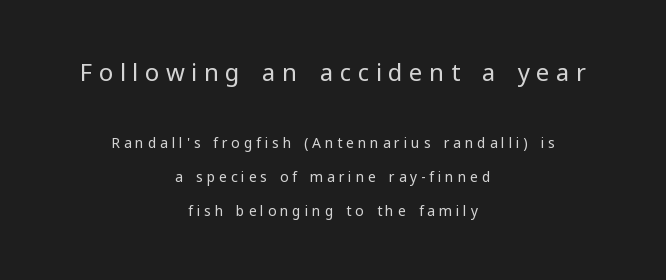
{"italic": "no", "bold": "no", "underline": "no", "align": "center", "line_spacing": "loose", "line_spacing_ratio": 2.44, "letter_spacing": "wide", "letter_spacing_em": 0.27, "larger_block": "first", "size_ratio": 1.71, "glyph_px": 24}
